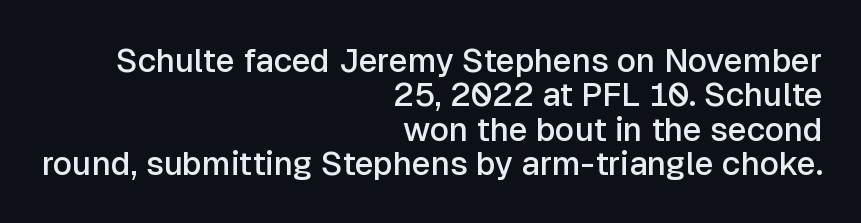
Q: Is the text bold? A: Semi-bold.
Q: Is the text italic (slanted)? A: No, it is upright.
Q: Is the typeface a serif or a sans-serif typeface? A: Sans-serif.
Q: Is the text underlined? A: No.
Q: How is the paragraph aligned? A: Right-aligned.
Q: Is the spacing between letters normal or unusually wide? A: Normal.
Q: Is the spacing between lines tight, normal or loose? A: Tight.
Q: Width (condensed, normal, or wide)? A: Normal.
Q: Stroke contrast? A: Low.
Q: x-height? A: Medium.
Q: Monospaced? A: No.
